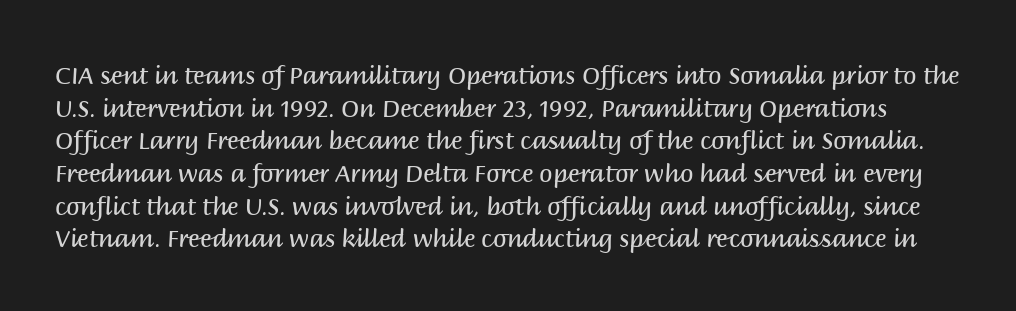
{"bold": "no", "underline": "no", "line_spacing": "normal", "line_spacing_ratio": 1.36, "letter_spacing": "normal", "letter_spacing_em": 0.0, "glyph_px": 24}
